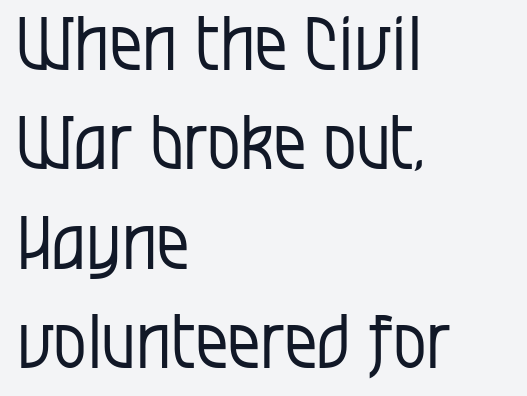
Glance below the letters and you will spot only blank space. The typesetter chose a ragged-right arrangement here. No feet cap the strokes, marking this as sans-serif type. Weight: regular or lighter. These lines keep a tight, regular rhythm from letter to letter. You could not count columns in this text — the font is proportionally spaced.
